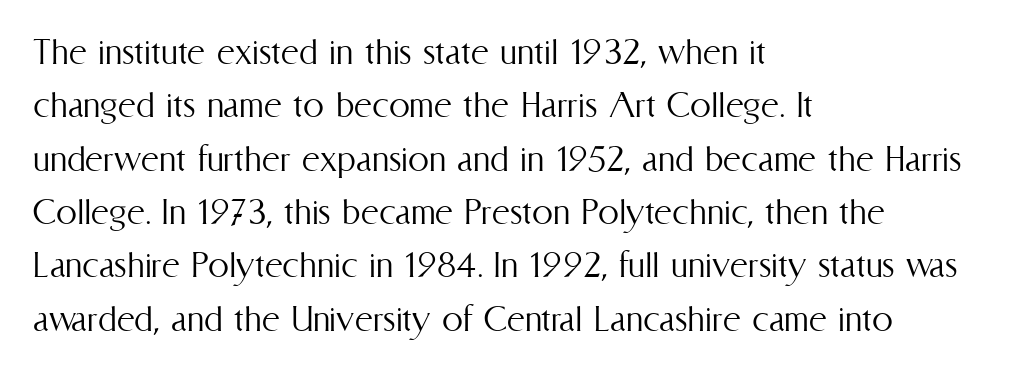
The image shows 42 px light, condensed type, upright; set left-aligned, normal line spacing (1.27x), normal letter spacing, not underlined; medium stroke contrast and a medium x-height.
